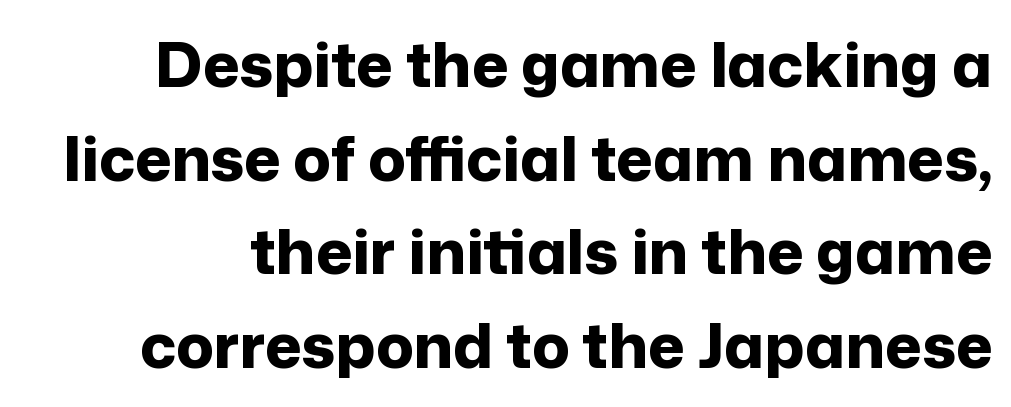
{"serif": "no", "italic": "no", "bold": "yes", "weight": "bold", "width": "normal", "stroke_contrast": "low", "x_height": "medium", "monospaced": "no", "underline": "no", "line_spacing": "normal", "line_spacing_ratio": 1.51, "letter_spacing": "normal", "letter_spacing_em": 0.0, "glyph_px": 62}
